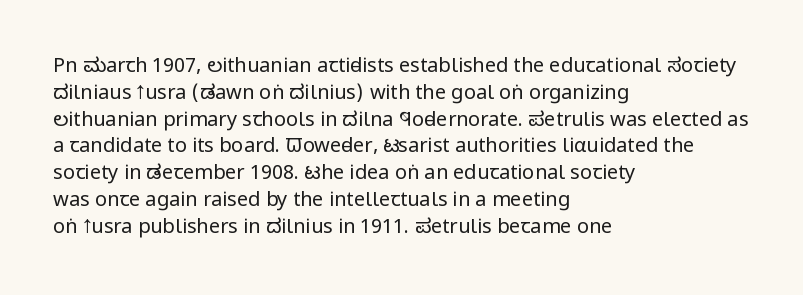
{"italic": "no", "bold": "no", "underline": "no", "align": "left", "line_spacing": "normal", "line_spacing_ratio": 1.34, "letter_spacing": "normal", "letter_spacing_em": 0.0, "glyph_px": 20}
